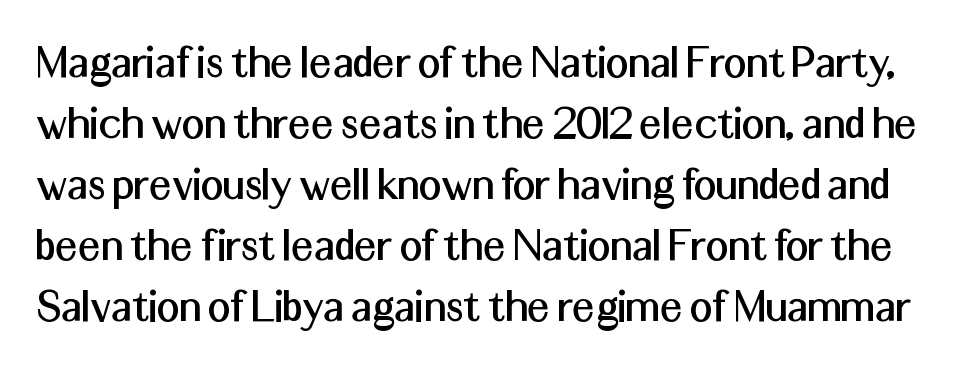
The image shows 50 px sans-serif type, upright; set line spacing 1.22x, normal letter spacing, not underlined; medium stroke contrast and a medium x-height.
